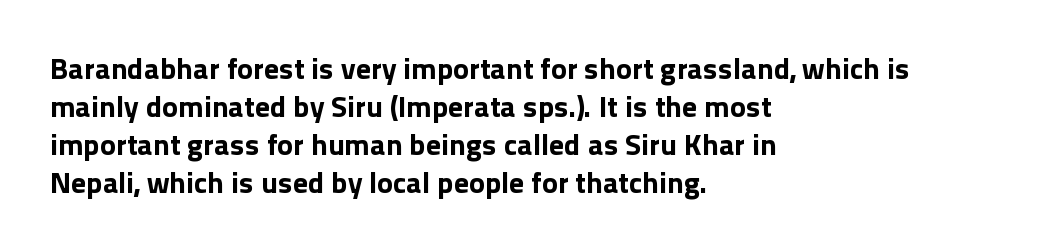
The image shows 30 px bold sans-serif type, upright; set left-aligned, normal line spacing (1.27x), normal letter spacing, not underlined; a medium x-height.
